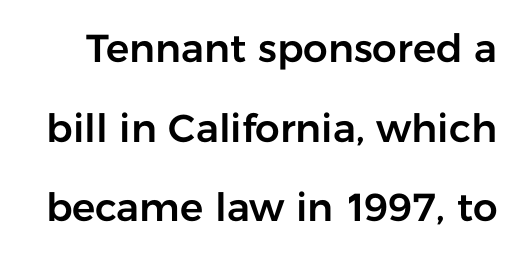
The typeface chosen for these lines omits serifs. Inter-character spacing is left at the font's built-in metrics. These lines are rendered in a variable-pitch font. Italic? Not at all — the glyphs are vertical.
